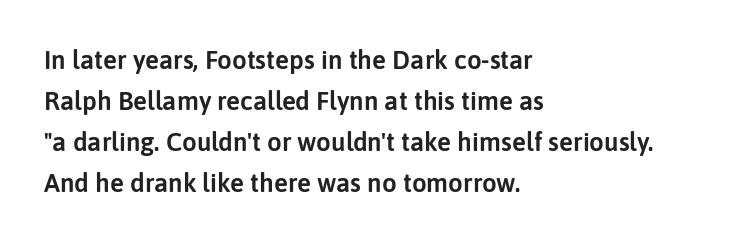
Q: Is the text italic (slanted)? A: No, it is upright.
Q: Is the text underlined? A: No.
Q: How is the paragraph aligned? A: Left-aligned.
Q: Is the spacing between letters normal or unusually wide? A: Normal.
Q: Is the spacing between lines tight, normal or loose? A: Normal.
